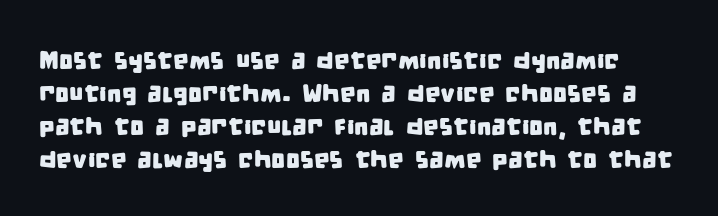
Q: Is the text underlined? A: No.
Q: Is the spacing between letters normal or unusually wide? A: Normal.
Q: Is the spacing between lines tight, normal or loose? A: Normal.
